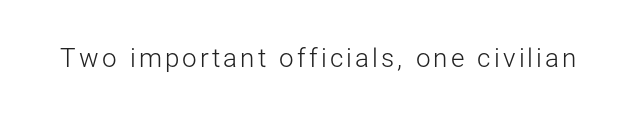
On a weight scale, this lands at 450 or below. The gap between lines stays unmarked. Notice how the stems are strictly vertical — no italics here.
